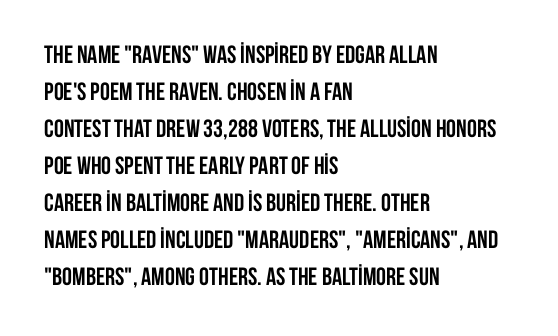
Q: Is the text bold? A: Yes.
Q: Is the text italic (slanted)? A: No, it is upright.
Q: Is the text underlined? A: No.
Q: How is the paragraph aligned? A: Left-aligned.
Q: Is the spacing between letters normal or unusually wide? A: Normal.
Q: Is the spacing between lines tight, normal or loose? A: Normal.
